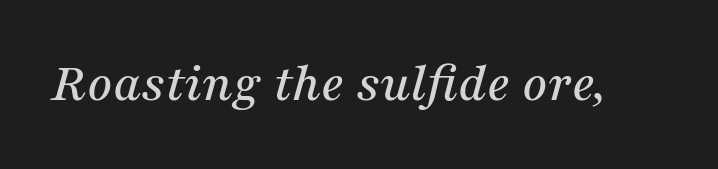
Q: Is the text italic (slanted)? A: Yes, it leans right by about 16 degrees.
Q: Is the typeface a serif or a sans-serif typeface? A: Serif.
Q: Is the text underlined? A: No.
Q: Is the spacing between letters normal or unusually wide? A: Normal.
Q: Width (condensed, normal, or wide)? A: Normal.
Q: Stroke contrast? A: Medium.
Q: x-height? A: Medium.
Q: Monospaced? A: No.
